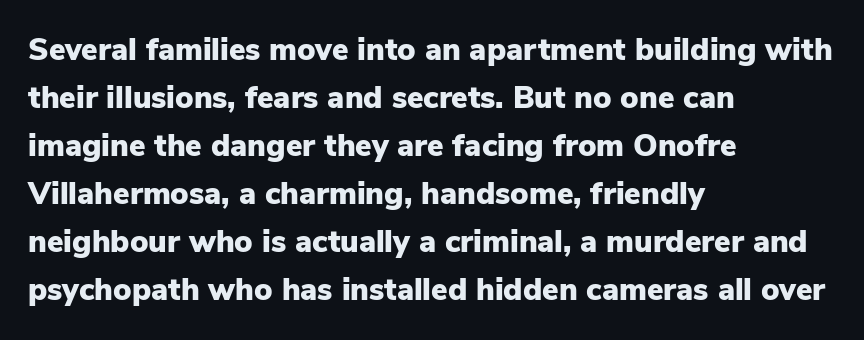
The image shows 31 px heavy sans-serif type, upright; set left-aligned, normal line spacing (1.55x), normal letter spacing, not underlined; low stroke contrast and a medium x-height.
